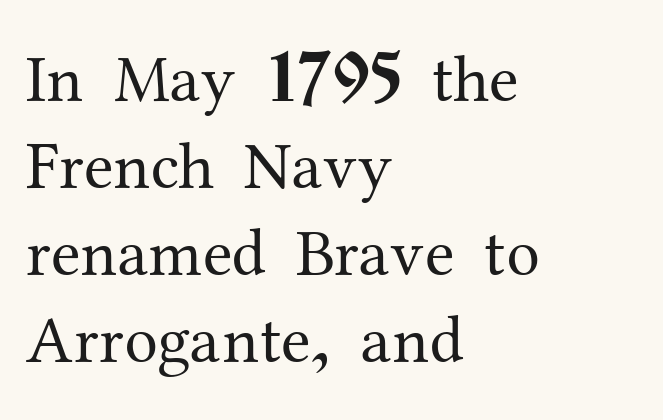
Nothing heavy about these letters — not bold at all. The lines in this sample share a left origin and differ only in where they stop. Underlining? Definitely not there. Think of a printed novel: that variable character pitch is what you see here. Serif or sans? Serif — the stroke terminals have little feet.
